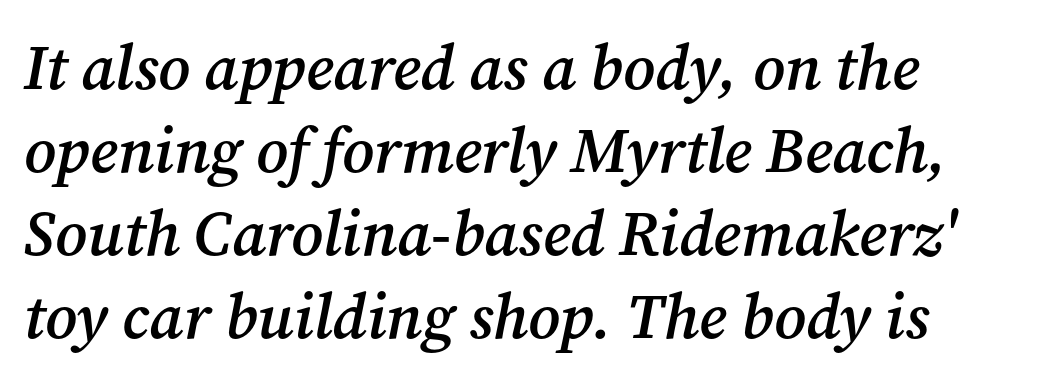
Q: Is the text bold? A: Semi-bold.
Q: Is the text italic (slanted)? A: Yes, it leans right by about 12 degrees.
Q: Is the typeface a serif or a sans-serif typeface? A: Serif.
Q: Is the text underlined? A: No.
Q: How is the paragraph aligned? A: Left-aligned.
Q: Is the spacing between letters normal or unusually wide? A: Normal.
Q: Is the spacing between lines tight, normal or loose? A: Normal.
Q: Width (condensed, normal, or wide)? A: Normal.
Q: Stroke contrast? A: Medium.
Q: x-height? A: Medium.
Q: Monospaced? A: No.
